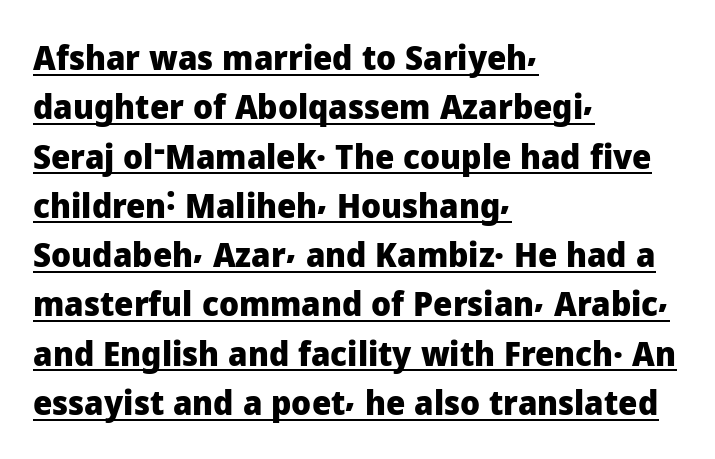
The image shows 34 px heavy sans-serif type, upright; set left-aligned, normal line spacing (1.45x), normal letter spacing, underlined; low stroke contrast and a medium x-height.
